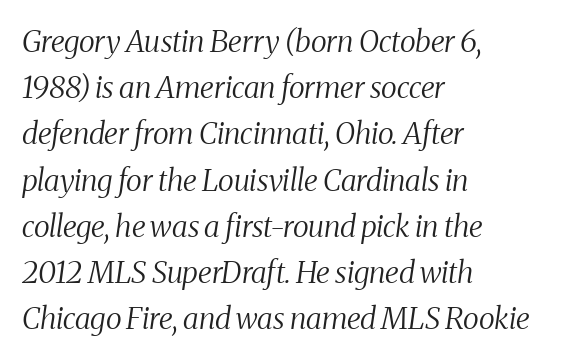
The image shows 30 px regular-weight, condensed serif type, italic (leaning right); set left-aligned, normal line spacing (1.54x), normal letter spacing, not underlined; medium stroke contrast and a medium x-height.
